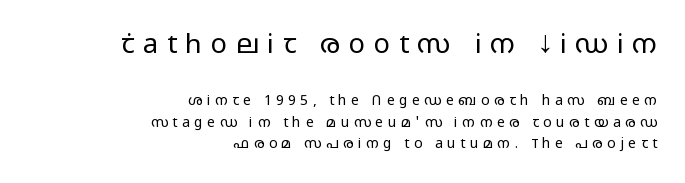
{"italic": "no", "bold": "no", "underline": "no", "align": "right", "line_spacing": "normal", "line_spacing_ratio": 1.56, "letter_spacing": "wide", "letter_spacing_em": 0.32, "larger_block": "first", "size_ratio": 1.93, "glyph_px": 27}
